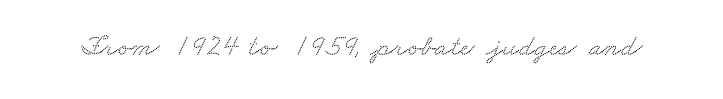
No word sits above an underline. Tracking value appears to be zero — textbook default spacing. This rendering employs a face with finishing strokes, i.e., a serif. Do the characters align in a grid? No, the font is proportional.
